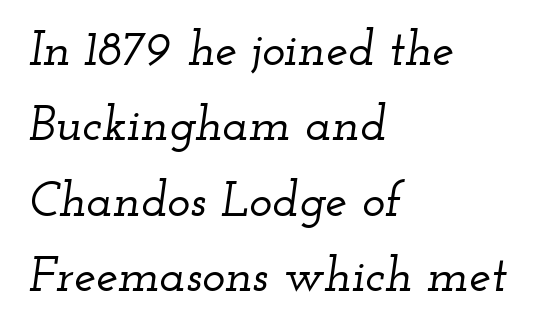
The image shows 49 px wide serif type, italic (leaning right); set left-aligned, normal line spacing (1.54x), normal letter spacing, not underlined; low stroke contrast and a small x-height.
